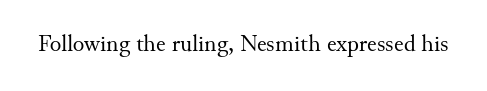
Only glyphs here, with clear space below each row. Notice how the stems are strictly vertical — no italics here. Between one letter and the next there's only the usual sliver of space. Is this a heavy cut? Hardly; it is regular or lighter.
